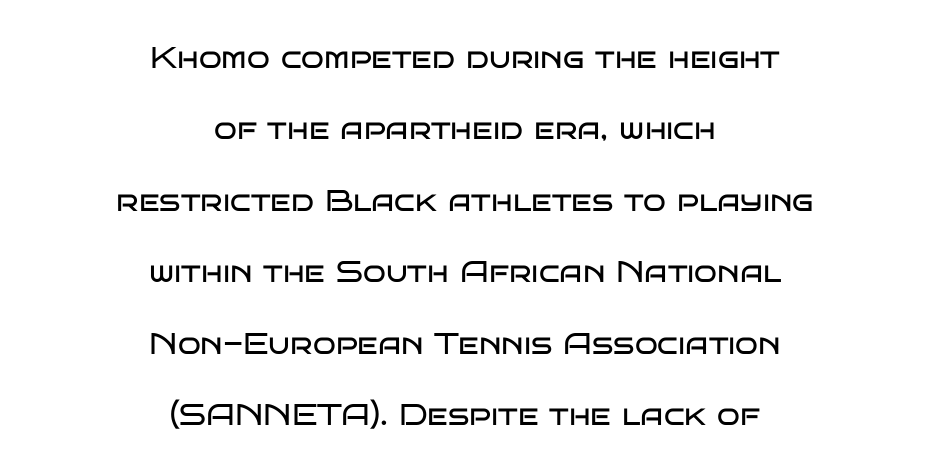
Q: Is the text bold? A: No.
Q: Is the text italic (slanted)? A: No, it is upright.
Q: Is the typeface a serif or a sans-serif typeface? A: Sans-serif.
Q: Is the text underlined? A: No.
Q: How is the paragraph aligned? A: Centered.
Q: Is the spacing between letters normal or unusually wide? A: Normal.
Q: Is the spacing between lines tight, normal or loose? A: Loose.
Q: Width (condensed, normal, or wide)? A: Wide.
Q: Stroke contrast? A: Low.
Q: x-height? A: Large.
Q: Monospaced? A: No.
